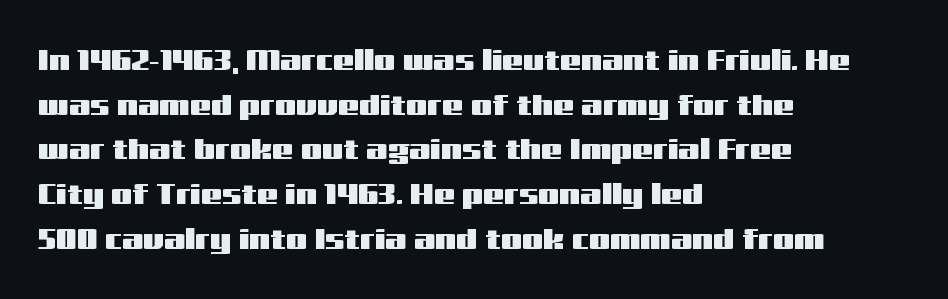
How are the letters spaced? Ordinarily, with no added tracking. Where is the straight margin? On the left. Examine the stroke ends and you'll find no serifs. The passage shown stacks its lines at a standard gap. This sample has the flowing, uneven cadence of proportional lettering. You can tell it's not italic because the verticals are truly vertical.
